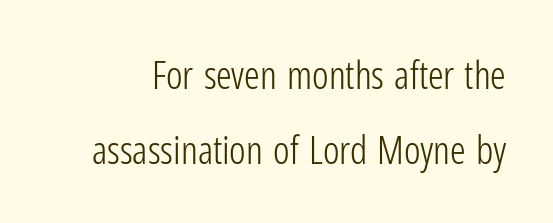
The image shows 39 px light, condensed sans-serif type, upright; set loose line spacing (1.92x), normal letter spacing, not underlined; low stroke contrast and a medium x-height.
